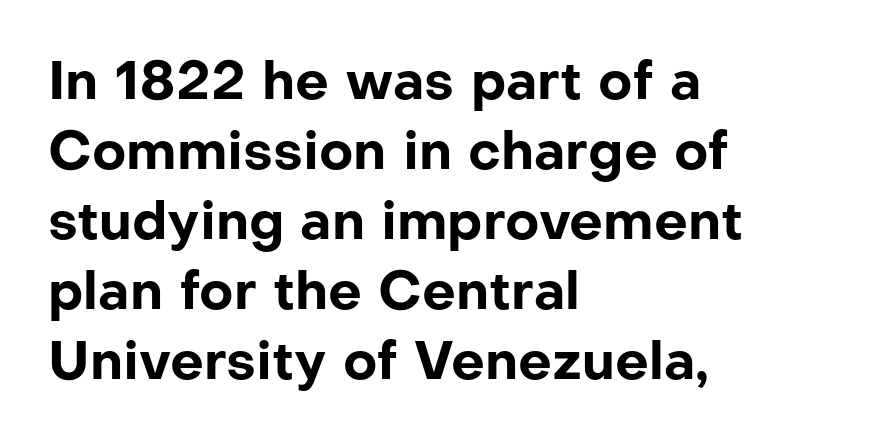
The passage shown is typed in a proportional face where columns would drift. Summary of weight: heavy, a full bold. This is the regular roman posture of the typeface. Type without underlining. The typeface chosen for these lines omits serifs. The rows are spaced the way most documents space them.
